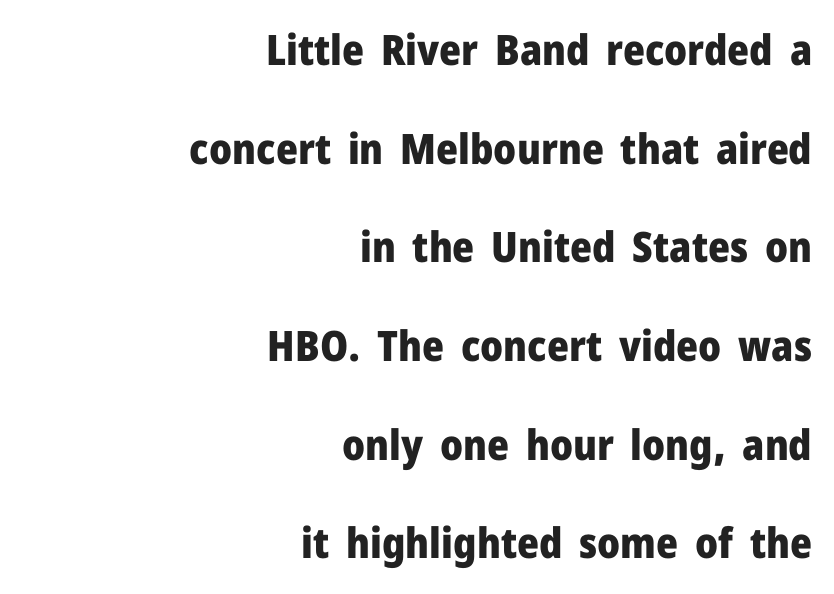
Q: Is the text bold? A: Yes.
Q: Is the text italic (slanted)? A: No, it is upright.
Q: Is the typeface a serif or a sans-serif typeface? A: Sans-serif.
Q: Is the text underlined? A: No.
Q: How is the paragraph aligned? A: Right-aligned.
Q: Is the spacing between letters normal or unusually wide? A: Normal.
Q: Is the spacing between lines tight, normal or loose? A: Loose.
Q: Width (condensed, normal, or wide)? A: Normal.
Q: Stroke contrast? A: Low.
Q: x-height? A: Medium.
Q: Monospaced? A: No.
